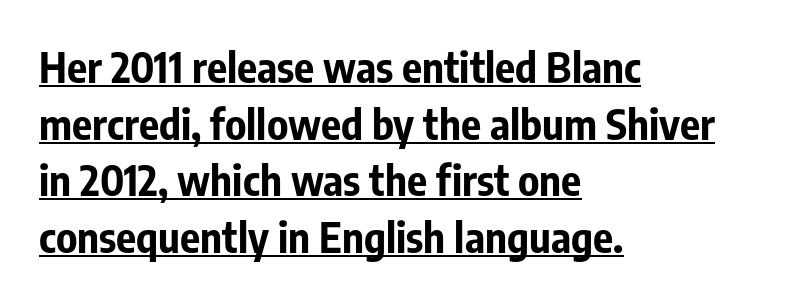
The image shows 42 px bold, condensed sans-serif type, upright; set left-aligned, normal line spacing (1.35x), normal letter spacing, underlined; low stroke contrast and a medium x-height.
